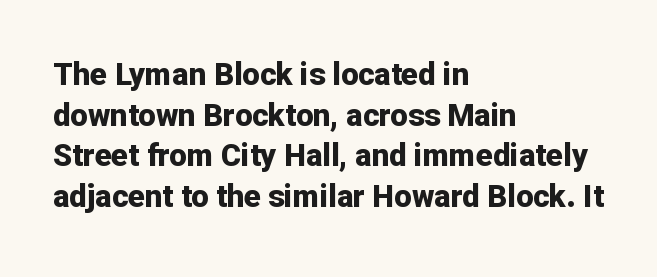
{"serif": "no", "italic": "no", "bold": "yes", "weight": "bold", "width": "normal", "stroke_contrast": "low", "x_height": "medium", "monospaced": "no", "underline": "no", "align": "left", "line_spacing": "normal", "line_spacing_ratio": 1.31, "letter_spacing": "normal", "letter_spacing_em": 0.0, "glyph_px": 31}
